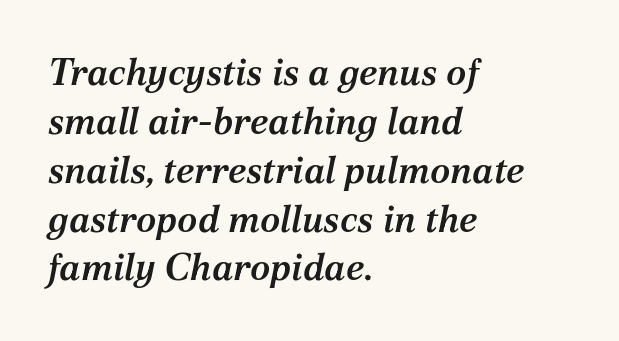
The specimen reads as italic at a glance. What kind of face is this? One with serifs. Do the characters align in a grid? No, the font is proportional. This block has exactly the height ordinary leading produces.
